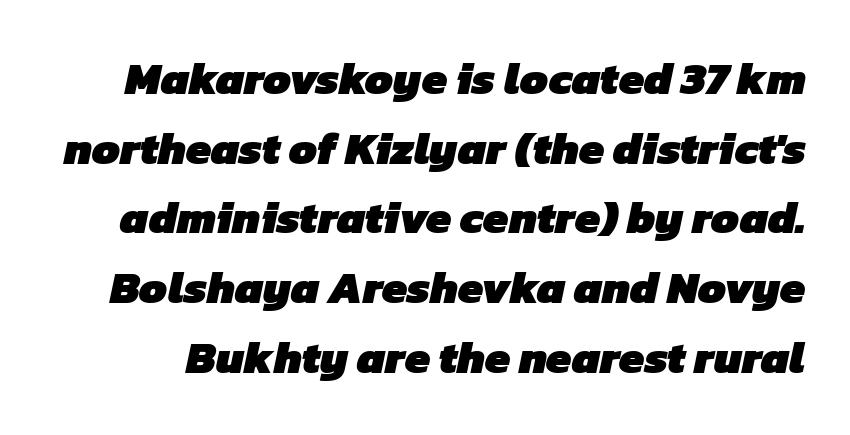
The image shows 45 px heavy sans-serif type; set normal line spacing (1.55x), normal letter spacing, not underlined; low stroke contrast and a medium x-height.
